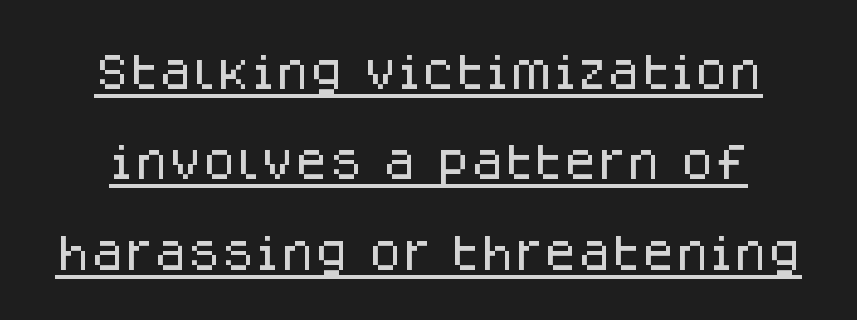
Q: Is the text italic (slanted)? A: No, it is upright.
Q: Is the typeface a serif or a sans-serif typeface? A: Sans-serif.
Q: Is the text underlined? A: Yes.
Q: Is the spacing between letters normal or unusually wide? A: Normal.
Q: Is the spacing between lines tight, normal or loose? A: Loose.
Q: Width (condensed, normal, or wide)? A: Normal.
Q: Stroke contrast? A: Low.
Q: x-height? A: Large.
Q: Monospaced? A: No.
